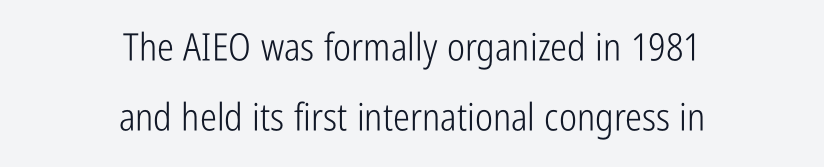
{"serif": "no", "italic": "no", "bold": "no", "weight": "light", "width": "condensed", "stroke_contrast": "low", "x_height": "medium", "monospaced": "no", "underline": "no", "align": "center", "line_spacing_ratio": 1.84, "letter_spacing": "normal", "letter_spacing_em": 0.0, "glyph_px": 38}
